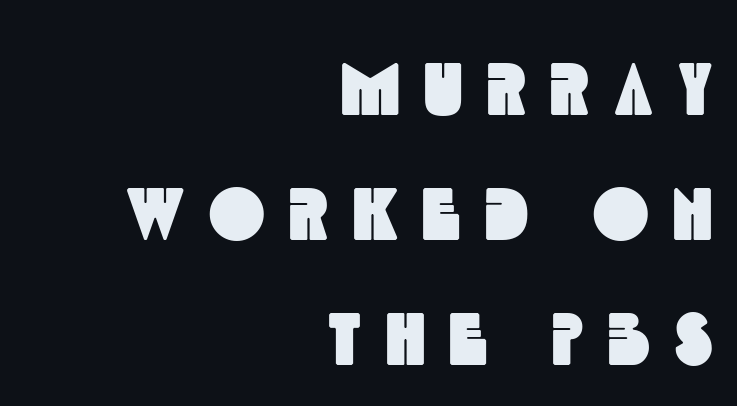
The rendering inserts visible extra space after every character. A typesetter would call this proportional, since set widths differ per character. This rendering uses right alignment, leaving the left contour irregular. Observe the absence of serifs on each vertical stroke in this sample.
